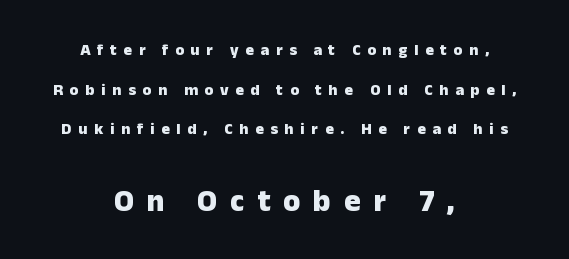
{"serif": "no", "italic": "no", "bold": "yes", "weight": "heavy", "width": "normal", "stroke_contrast": "low", "x_height": "medium", "monospaced": "no", "underline": "no", "align": "center", "line_spacing": "loose", "line_spacing_ratio": 2.47, "letter_spacing": "wide", "letter_spacing_em": 0.42, "larger_block": "second", "size_ratio": 1.94, "glyph_px": 31}
